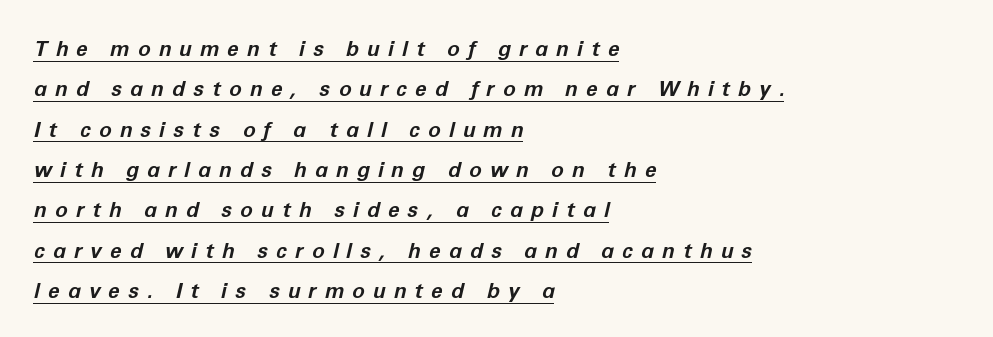
Q: Is the text bold? A: Yes.
Q: Is the text italic (slanted)? A: Yes, it leans right by about 12 degrees.
Q: Is the text underlined? A: Yes.
Q: How is the paragraph aligned? A: Left-aligned.
Q: Is the spacing between letters normal or unusually wide? A: Unusually wide.
Q: Is the spacing between lines tight, normal or loose? A: Loose.
